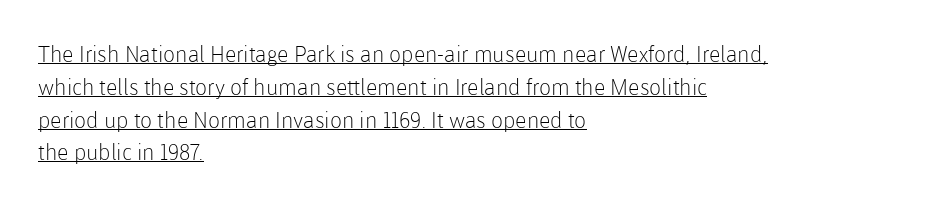
{"italic": "no", "bold": "no", "underline": "yes", "align": "left", "line_spacing": "normal", "line_spacing_ratio": 1.49, "letter_spacing": "normal", "letter_spacing_em": 0.0, "glyph_px": 22}
